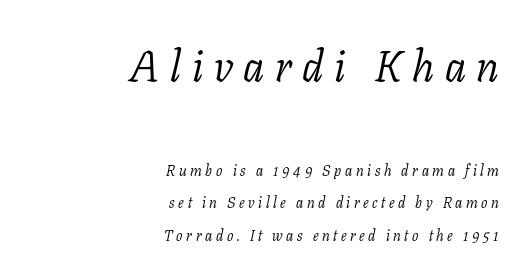
The image shows 44 px light serif type, italic (leaning right); set right-aligned, loose line spacing (2.17x), unusually wide letter spacing (+0.24 em), not underlined; the first (top) block is 2.93x larger; low stroke contrast and a medium x-height.
